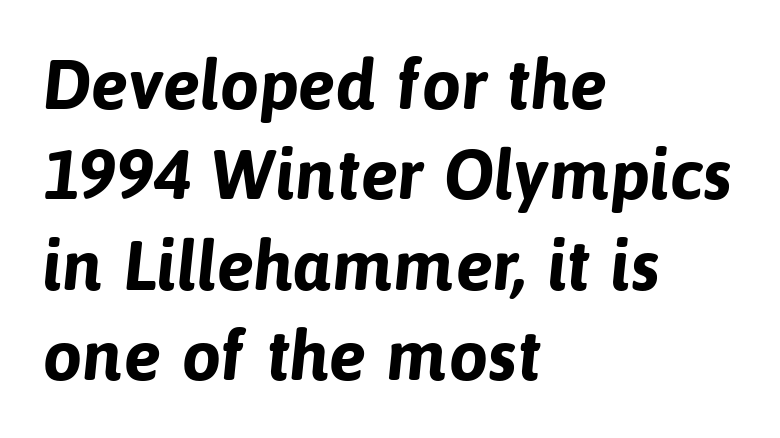
{"serif": "no", "bold": "yes", "weight": "bold", "width": "normal", "stroke_contrast": "low", "x_height": "medium", "monospaced": "no", "underline": "no", "align": "left", "line_spacing": "normal", "line_spacing_ratio": 1.29, "letter_spacing": "normal", "letter_spacing_em": 0.0, "glyph_px": 70}
